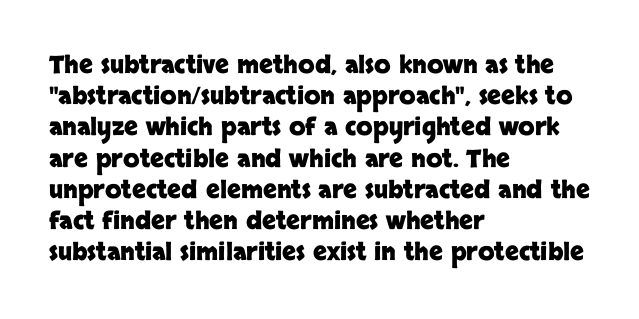
Q: Is the text bold? A: Yes.
Q: Is the text italic (slanted)? A: No, it is upright.
Q: Is the text underlined? A: No.
Q: How is the paragraph aligned? A: Left-aligned.
Q: Is the spacing between letters normal or unusually wide? A: Normal.
Q: Is the spacing between lines tight, normal or loose? A: Normal.
